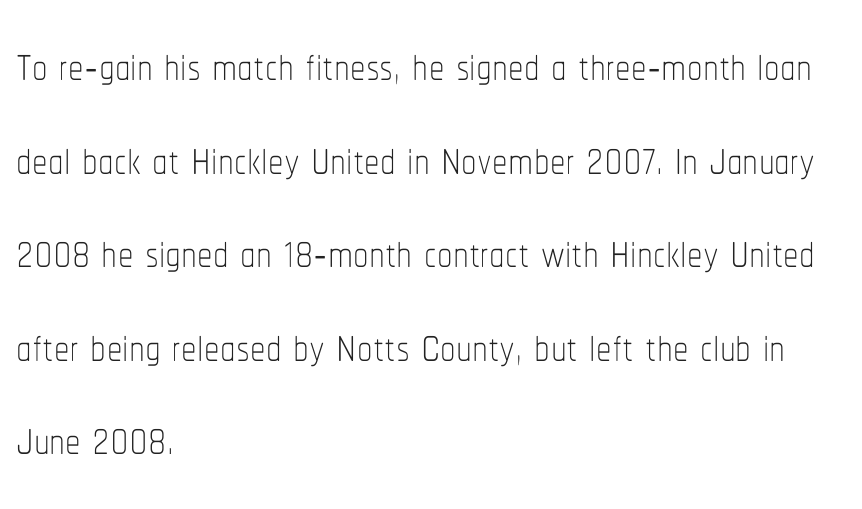
Q: Is the text bold? A: No.
Q: Is the text italic (slanted)? A: No, it is upright.
Q: Is the text underlined? A: No.
Q: How is the paragraph aligned? A: Left-aligned.
Q: Is the spacing between letters normal or unusually wide? A: Normal.
Q: Is the spacing between lines tight, normal or loose? A: Normal.
Q: Width (condensed, normal, or wide)? A: Condensed.
Q: Stroke contrast? A: Low.
Q: x-height? A: Medium.
Q: Monospaced? A: No.
